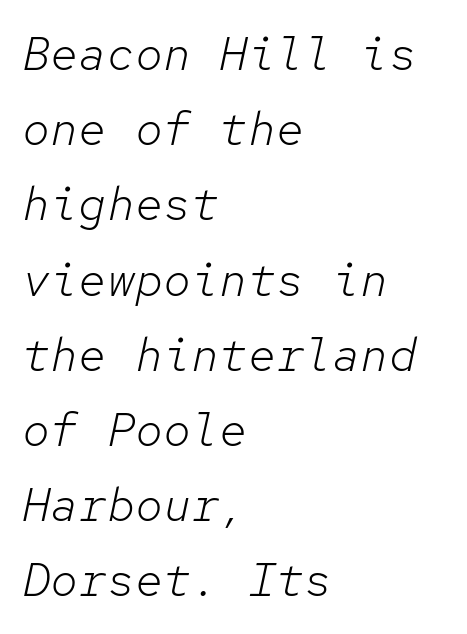
What stands out about the letter spacing? Nothing — it is the standard amount. This sample has the even, mechanical cadence of fixed-width lettering. Slant detected: the letters are inclined. Reading down the block, your eye returns to a fixed left position each line. Decoration check: the copy has no underline. Nothing heavy about these letters — not bold at all.
